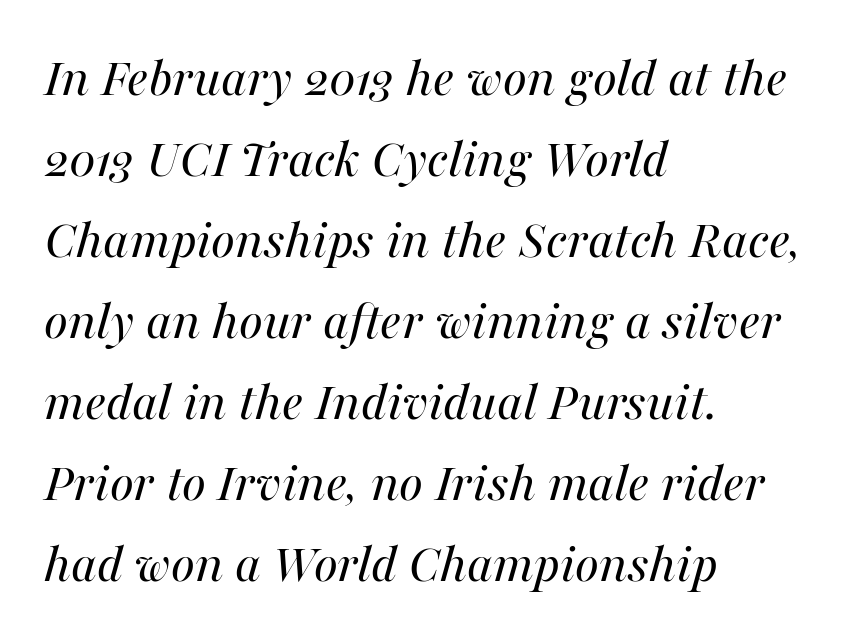
The image shows 57 px regular-weight type, italic (leaning right); set left-aligned, normal line spacing (1.42x), normal letter spacing, not underlined; medium stroke contrast and a medium x-height.
